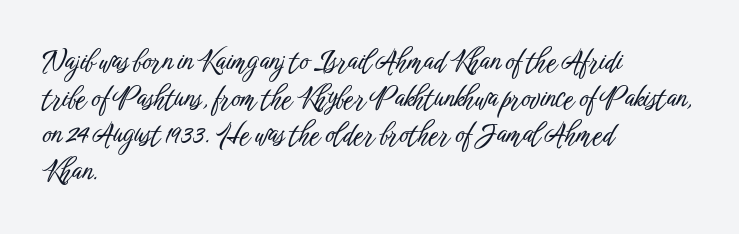
{"serif": "no", "width": "condensed", "stroke_contrast": "low", "x_height": "medium", "monospaced": "no", "underline": "no", "align": "left", "line_spacing": "normal", "line_spacing_ratio": 1.31, "letter_spacing": "normal", "letter_spacing_em": 0.0, "glyph_px": 28}
